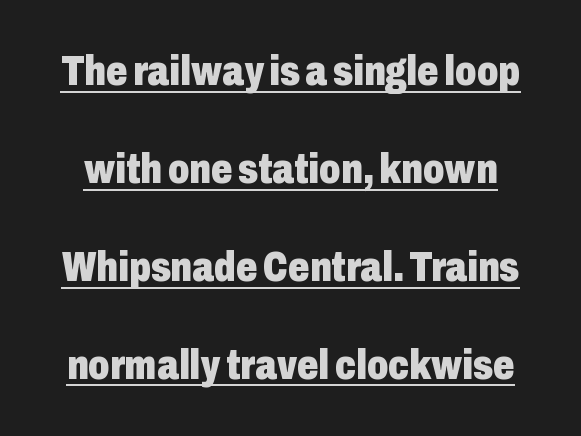
The image shows 42 px heavy, condensed sans-serif type, upright; set loose line spacing (2.33x), normal letter spacing, underlined; low stroke contrast and a medium x-height.
